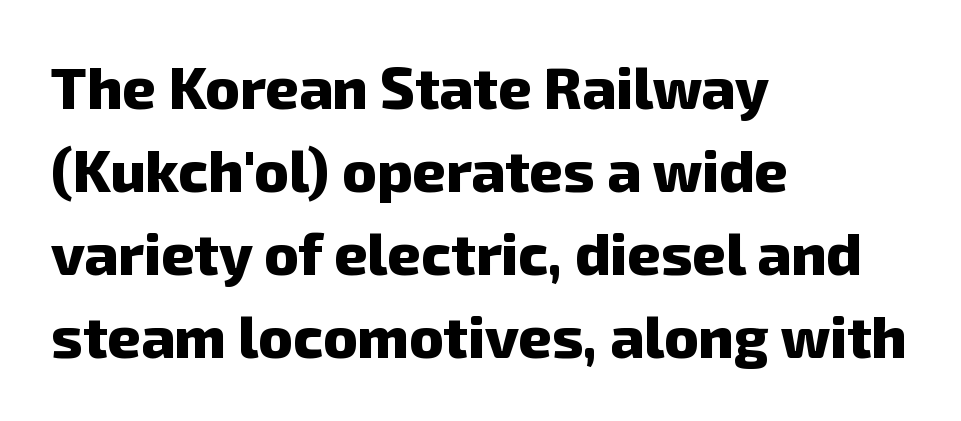
{"serif": "no", "bold": "yes", "weight": "heavy", "width": "normal", "stroke_contrast": "low", "x_height": "medium", "monospaced": "no", "underline": "no", "align": "left", "line_spacing": "normal", "line_spacing_ratio": 1.43, "letter_spacing": "normal", "letter_spacing_em": 0.0, "glyph_px": 58}
